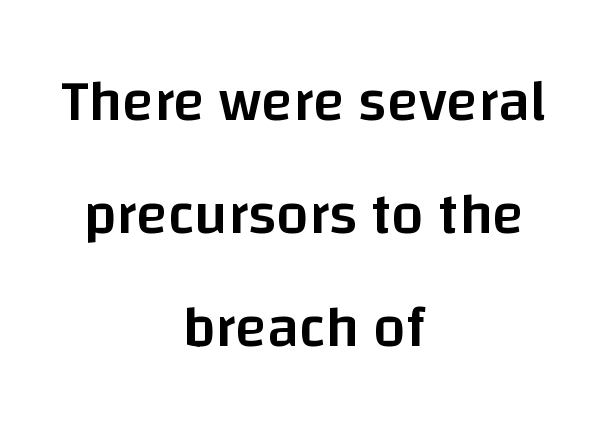
Whoever set this chose breathing room over compactness in the vertical rhythm. The compositor balanced each line on the midline. The specimen omits any rule beneath the text block's lines. No feet cap the strokes, marking this as sans-serif type.
